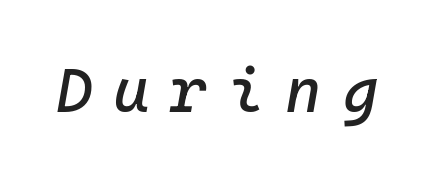
The image shows 62 px text type, italic (leaning right); set unusually wide letter spacing (+0.34 em), not underlined; low stroke contrast and a medium x-height.
